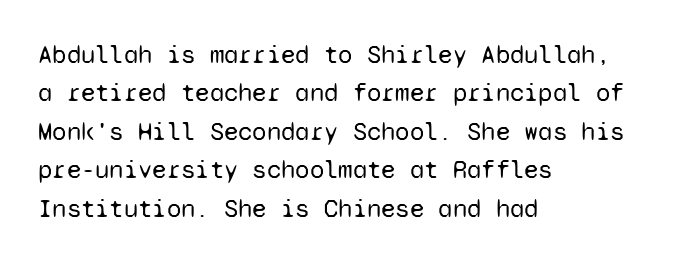
The image shows 26 px text type, upright; set left-aligned, normal line spacing (1.48x), normal letter spacing, not underlined.
